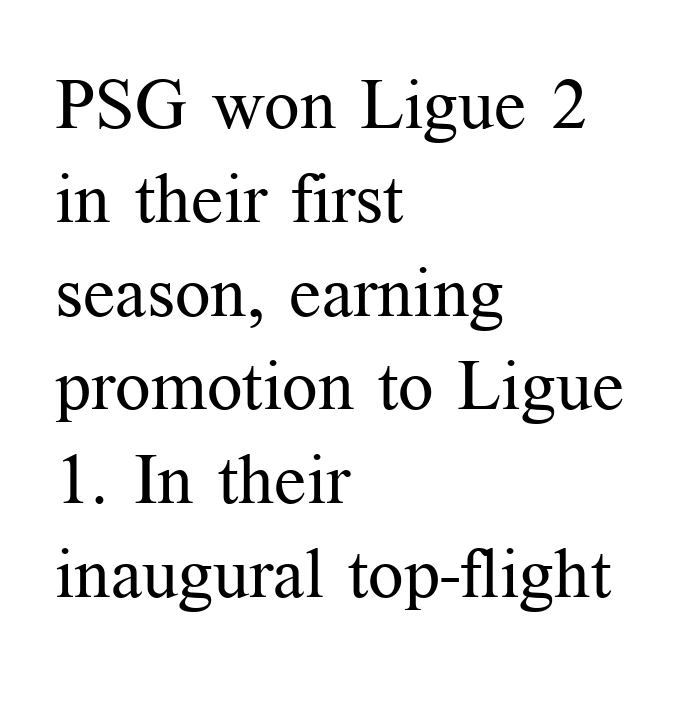
{"serif": "yes", "italic": "no", "bold": "no", "weight": "regular", "width": "normal", "stroke_contrast": "medium", "x_height": "medium", "monospaced": "no", "underline": "no", "align": "left", "line_spacing": "normal", "line_spacing_ratio": 1.34, "letter_spacing": "normal", "letter_spacing_em": 0.0, "glyph_px": 70}
